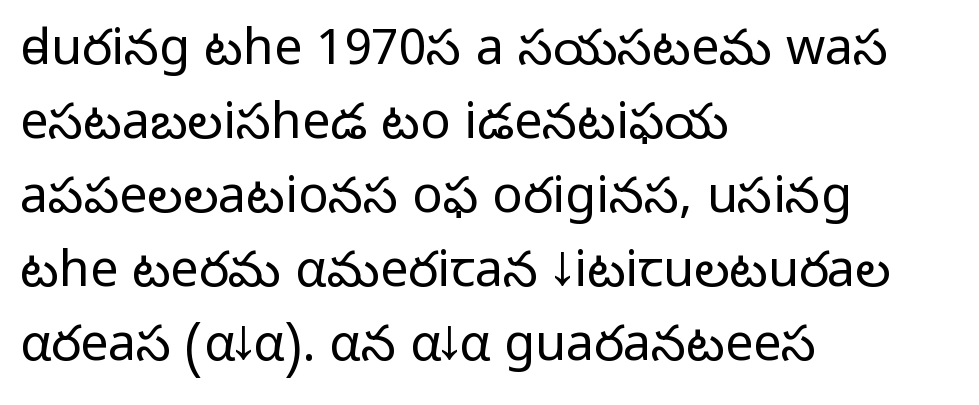
Quick note: underline off. These lines stack with their left ends in a neat column. Regarding serifs, this sample does without them. Proportional: the letters do not fall into vertical columns. Compared with typical paragraphs, the rows here are spaced about the same.
